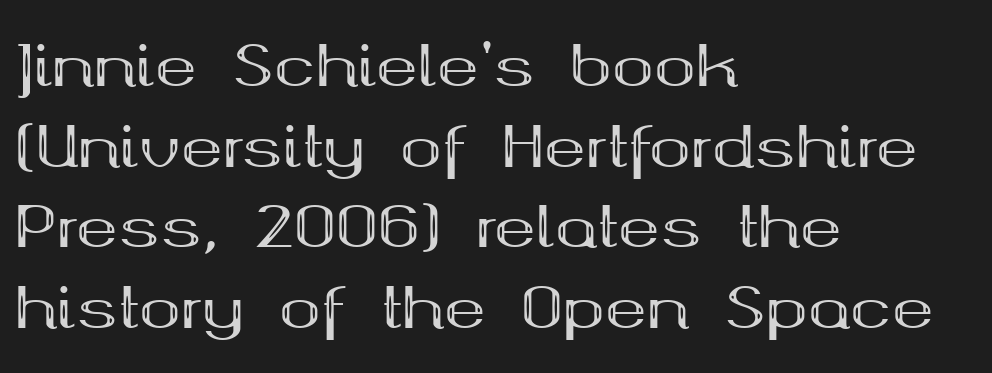
{"serif": "yes", "italic": "no", "bold": "yes", "weight": "bold", "width": "wide", "stroke_contrast": "medium", "x_height": "medium", "monospaced": "no", "underline": "no", "align": "left", "line_spacing": "normal", "line_spacing_ratio": 1.44, "letter_spacing": "normal", "letter_spacing_em": 0.0, "glyph_px": 56}
